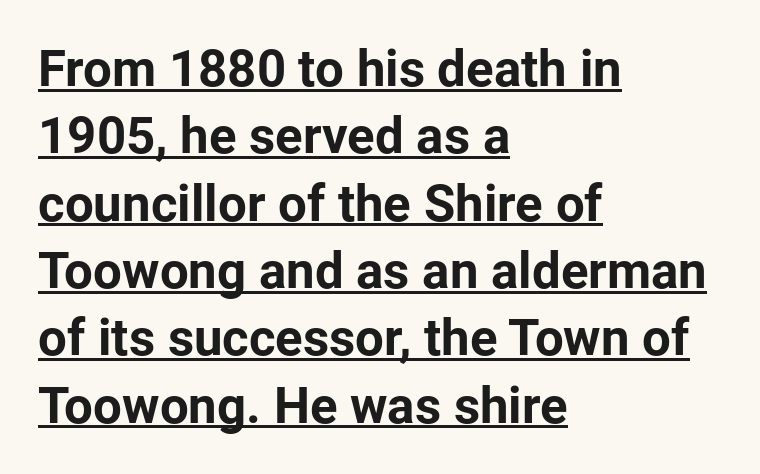
The image shows 51 px bold sans-serif type, upright; set left-aligned, normal line spacing (1.32x), normal letter spacing, underlined; low stroke contrast and a medium x-height.
